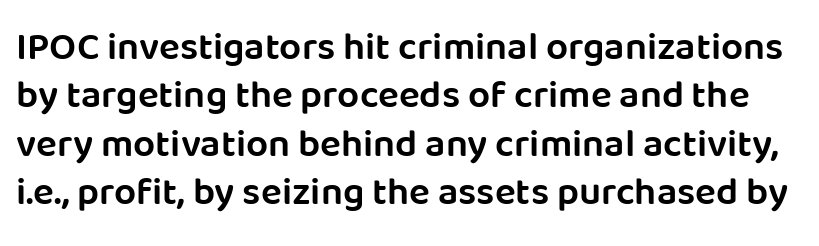
Q: Is the text bold? A: Semi-bold.
Q: Is the text italic (slanted)? A: No, it is upright.
Q: Is the typeface a serif or a sans-serif typeface? A: Sans-serif.
Q: Is the text underlined? A: No.
Q: Is the spacing between letters normal or unusually wide? A: Normal.
Q: Width (condensed, normal, or wide)? A: Normal.
Q: Stroke contrast? A: Low.
Q: x-height? A: Large.
Q: Monospaced? A: No.
